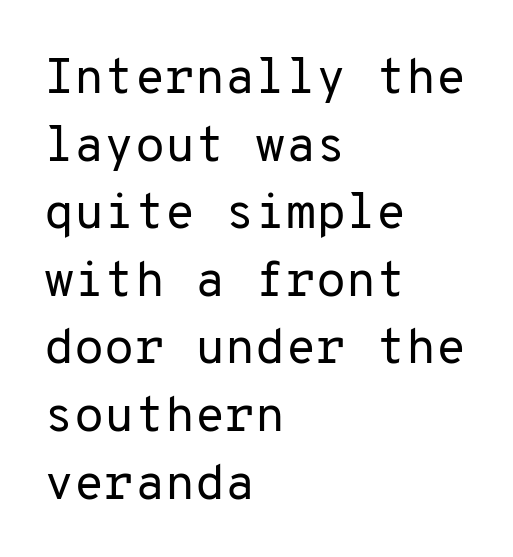
Q: Is the text bold? A: No.
Q: Is the text italic (slanted)? A: No, it is upright.
Q: Is the typeface a serif or a sans-serif typeface? A: Sans-serif.
Q: Is the text underlined? A: No.
Q: How is the paragraph aligned? A: Left-aligned.
Q: Is the spacing between letters normal or unusually wide? A: Normal.
Q: Is the spacing between lines tight, normal or loose? A: Normal.
Q: Width (condensed, normal, or wide)? A: Normal.
Q: Stroke contrast? A: Low.
Q: x-height? A: Medium.
Q: Monospaced? A: Yes.
